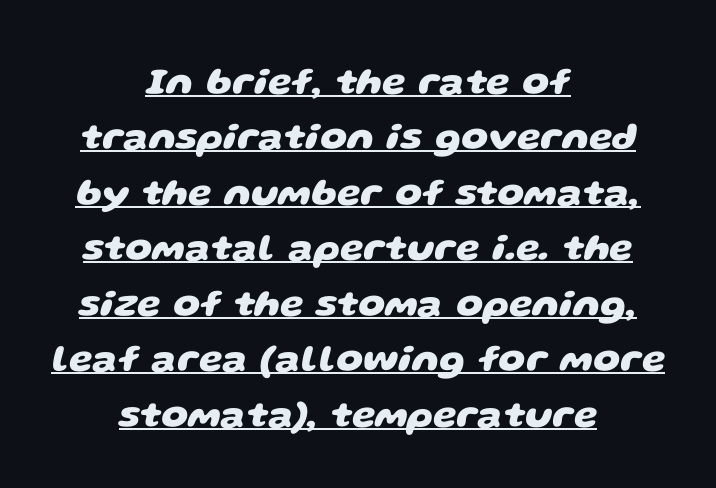
Q: Is the text bold? A: Yes.
Q: Is the typeface a serif or a sans-serif typeface? A: Sans-serif.
Q: Is the text underlined? A: Yes.
Q: How is the paragraph aligned? A: Centered.
Q: Is the spacing between letters normal or unusually wide? A: Normal.
Q: Is the spacing between lines tight, normal or loose? A: Normal.
Q: Width (condensed, normal, or wide)? A: Wide.
Q: Stroke contrast? A: Low.
Q: x-height? A: Large.
Q: Monospaced? A: No.
